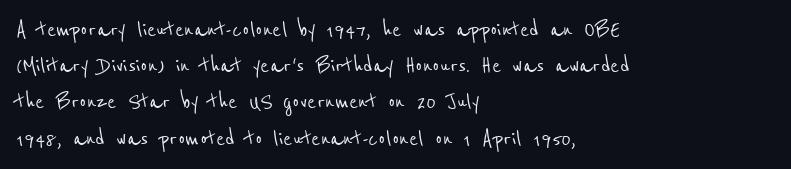
Is the block centered? No — it sits flush against the left margin. Regular leading. Any mark beneath the type? The region is blank. Between one letter and the next there's only the usual sliver of space.
